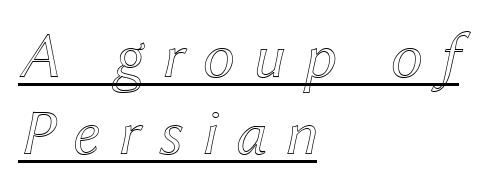
These lines are rendered in a variable-pitch font. These characters rest on top of a visible drawn line. The rendering anchors every line to the left-hand side. The lettering tilts uniformly, giving the passage an italic look.
